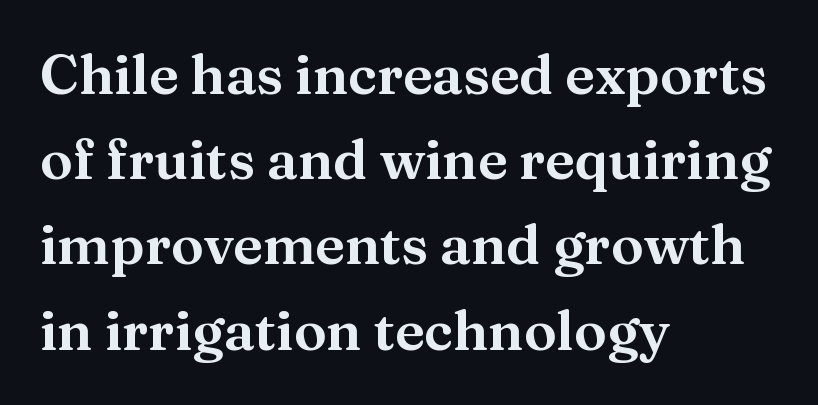
{"serif": "yes", "italic": "no", "width": "normal", "stroke_contrast": "medium", "x_height": "medium", "monospaced": "no", "underline": "no", "align": "left", "line_spacing": "normal", "line_spacing_ratio": 1.55, "letter_spacing": "normal", "letter_spacing_em": 0.0, "glyph_px": 55}
